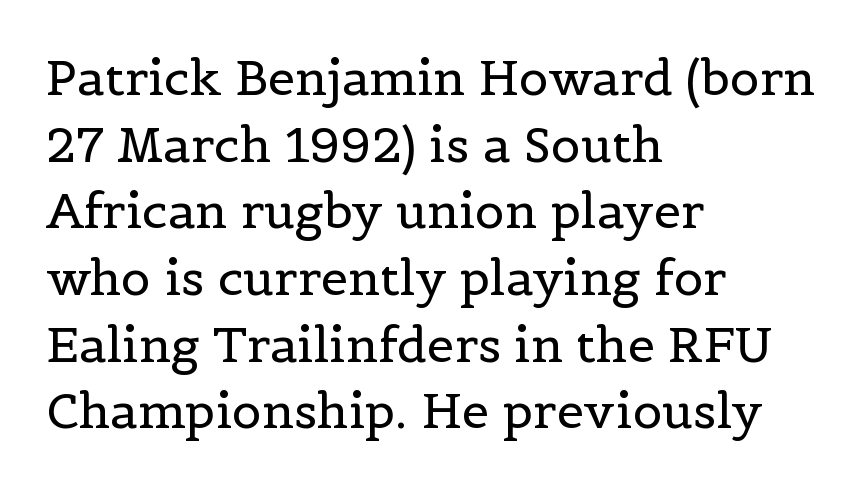
Q: Is the text bold? A: No.
Q: Is the text italic (slanted)? A: No, it is upright.
Q: Is the typeface a serif or a sans-serif typeface? A: Serif.
Q: Is the text underlined? A: No.
Q: How is the paragraph aligned? A: Left-aligned.
Q: Is the spacing between letters normal or unusually wide? A: Normal.
Q: Is the spacing between lines tight, normal or loose? A: Normal.
Q: Width (condensed, normal, or wide)? A: Normal.
Q: x-height? A: Medium.
Q: Monospaced? A: No.
